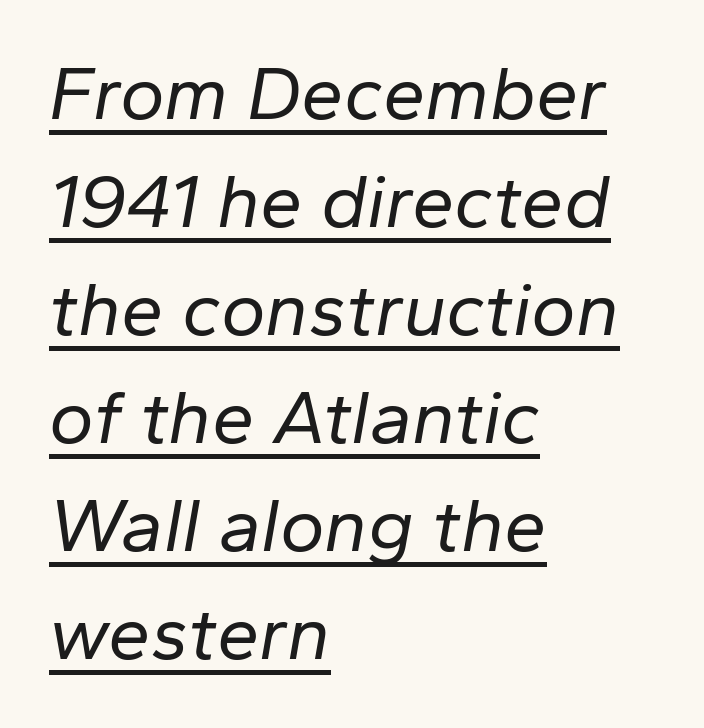
The image shows 76 px regular-weight type, italic (leaning right); set left-aligned, normal line spacing (1.42x), normal letter spacing, underlined; low stroke contrast and a medium x-height.
